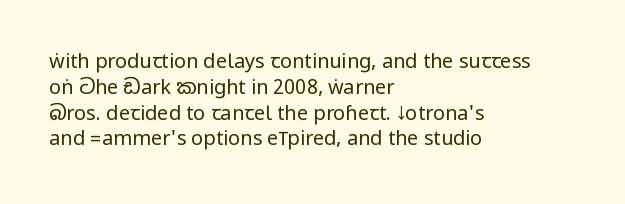
{"italic": "no", "bold": "no", "underline": "no", "align": "left", "line_spacing": "normal", "line_spacing_ratio": 1.29, "letter_spacing": "normal", "letter_spacing_em": 0.0, "glyph_px": 20}
